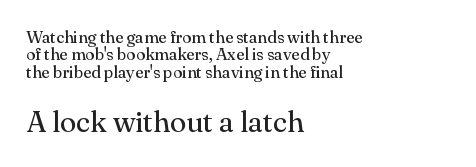
Q: Is the text bold? A: No.
Q: Is the text italic (slanted)? A: No, it is upright.
Q: Is the typeface a serif or a sans-serif typeface? A: Serif.
Q: Is the text underlined? A: No.
Q: How is the paragraph aligned? A: Left-aligned.
Q: Is the spacing between letters normal or unusually wide? A: Normal.
Q: Is the spacing between lines tight, normal or loose? A: Tight.
Q: Which block of text is set in a larger size, the first (top) or the second (bottom)? A: The second (bottom) one.
Q: Width (condensed, normal, or wide)? A: Normal.
Q: Stroke contrast? A: Medium.
Q: x-height? A: Small.
Q: Monospaced? A: No.
